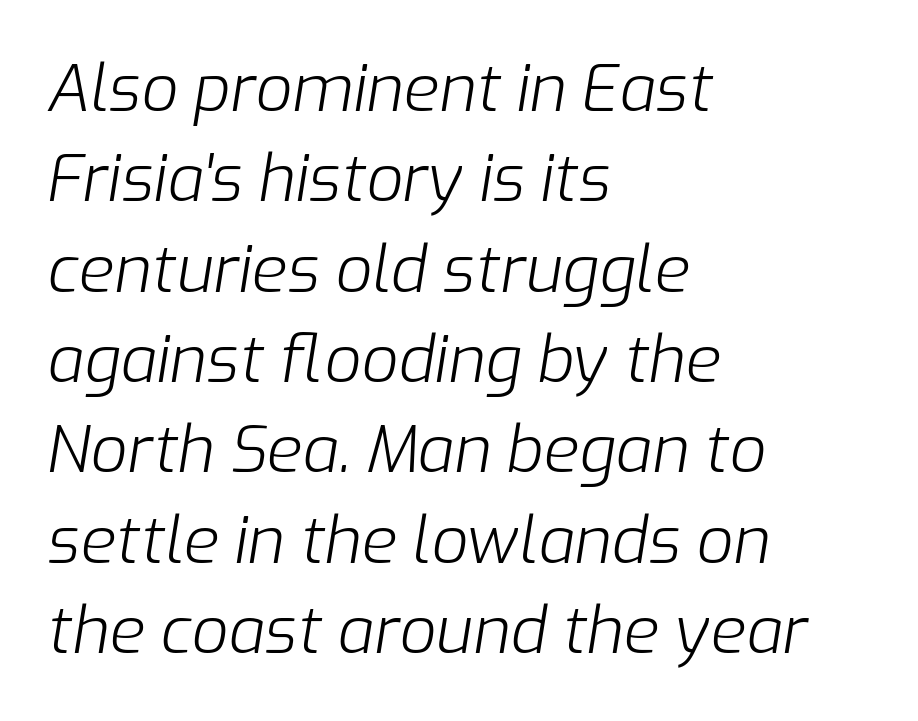
{"italic": "yes", "lean": "right", "slant_degrees": 9, "bold": "no", "weight": "light", "width": "normal", "stroke_contrast": "low", "x_height": "medium", "monospaced": "no", "underline": "no", "align": "left", "line_spacing": "normal", "line_spacing_ratio": 1.39, "letter_spacing": "normal", "letter_spacing_em": 0.0, "glyph_px": 65}
